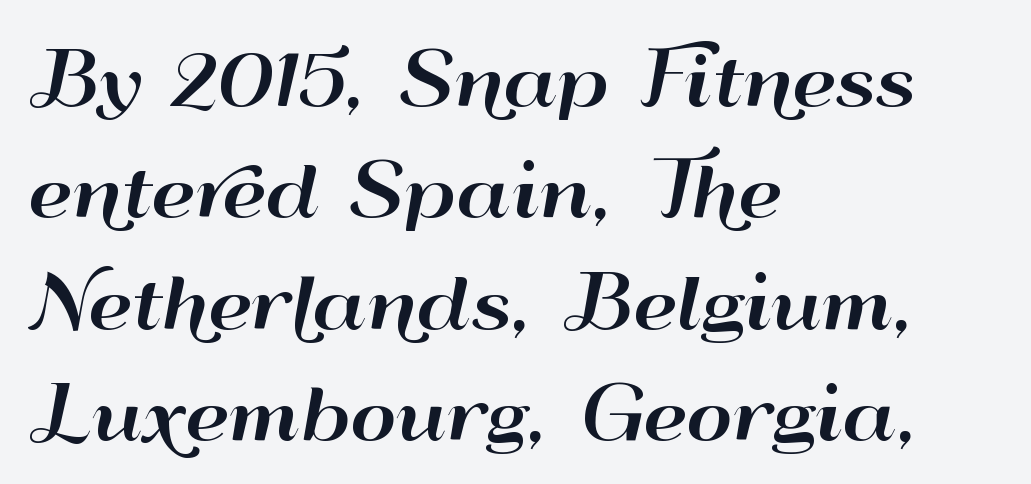
The image shows 71 px wide sans-serif type; set left-aligned, normal line spacing (1.57x), normal letter spacing, not underlined; high stroke contrast and a small x-height.
